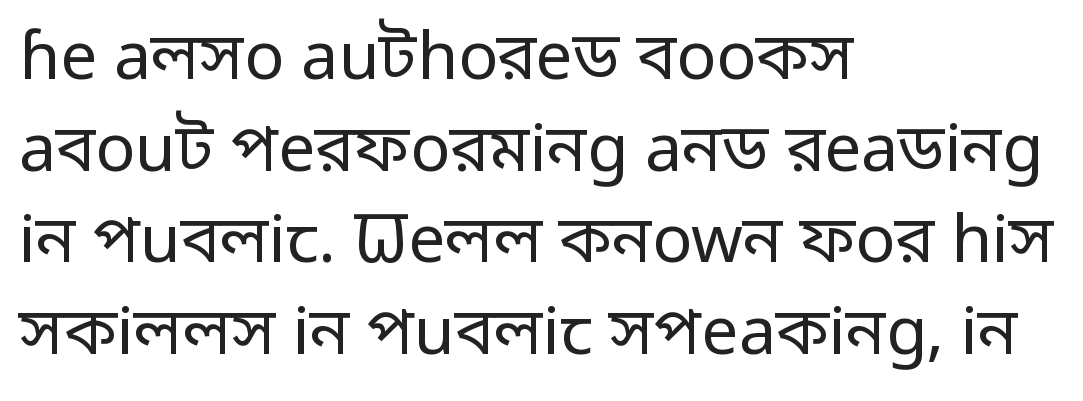
The image shows 66 px regular-weight sans-serif type, upright; set left-aligned, normal line spacing (1.39x), normal letter spacing, not underlined; low stroke contrast and a medium x-height.
